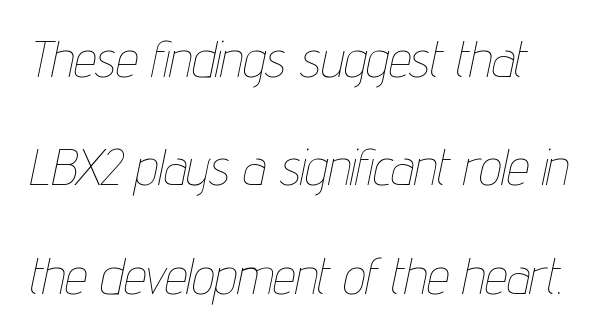
Q: Is the text bold? A: No.
Q: Is the text italic (slanted)? A: Yes, it leans right by about 12 degrees.
Q: Is the text underlined? A: No.
Q: Is the spacing between letters normal or unusually wide? A: Normal.
Q: Is the spacing between lines tight, normal or loose? A: Loose.
Q: Width (condensed, normal, or wide)? A: Condensed.
Q: Stroke contrast? A: Low.
Q: x-height? A: Medium.
Q: Monospaced? A: No.
